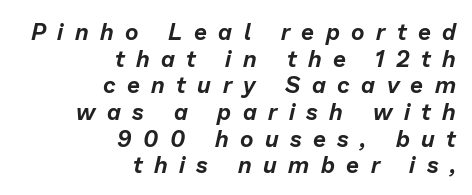
The image shows 23 px text type, italic (leaning right); set right-aligned, line spacing 1.16x, unusually wide letter spacing (+0.5 em), not underlined.
